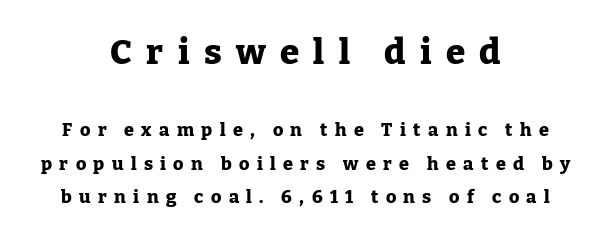
The image shows 35 px heavy serif type, upright; set centered, line spacing 1.86x, unusually wide letter spacing (+0.41 em), not underlined; the first (top) block is 1.94x larger; low stroke contrast and a medium x-height.
